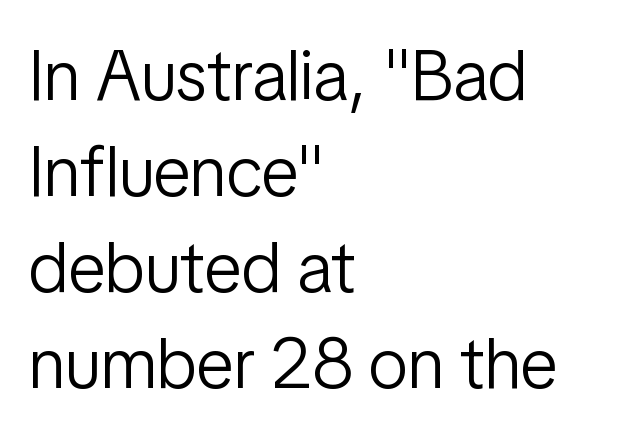
This sample keeps an unexceptional amount of space between lines. Is there any slant? The stems are plumb. Each line starts at the same left margin while the right side varies. Nothing sits at the stroke ends, so this counts as sans-serif. The passage shown is typed in a proportional face where columns would drift. Letter spacing: default.
